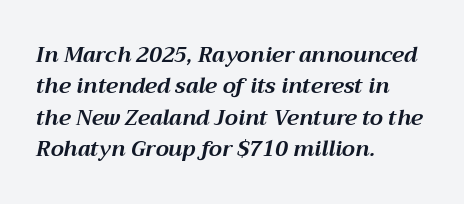
This block has exactly the height ordinary leading produces. Check under the words: just untouched page. Is the block centered? No — it sits flush against the left margin. Words appear dense and cohesive because spacing is normal. Compared with ordinary roman type, these characters are visibly tilted.
